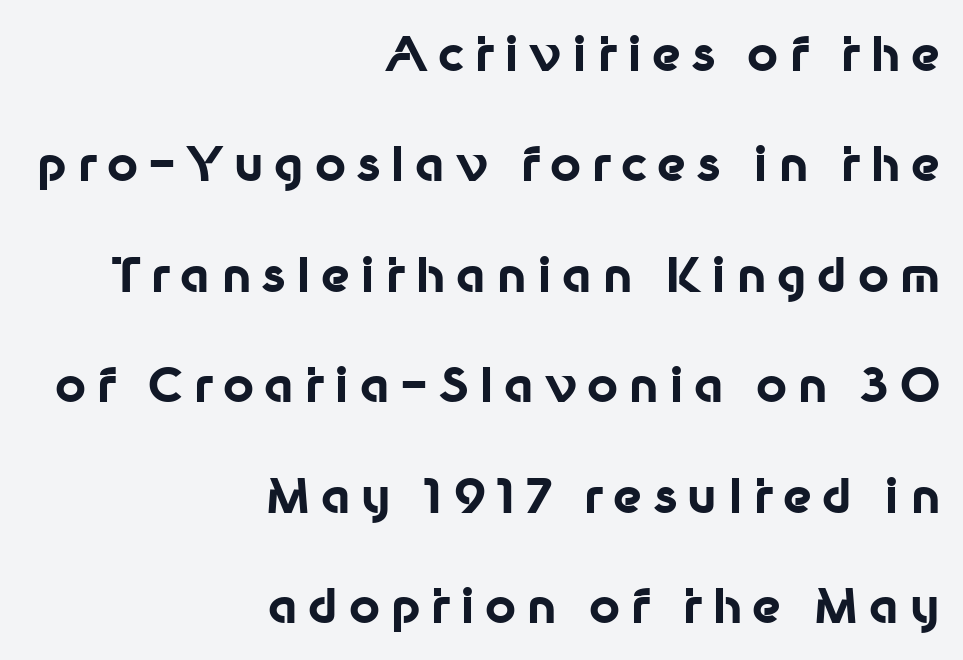
The words here are not underlined. The passage shown is typeset with a sans-serif family. Notice how the stems are strictly vertical — no italics here. Compared with typical body copy, the letter spacing here is much looser. Each letter keeps its own natural width here, so spacing adapts to shape.
